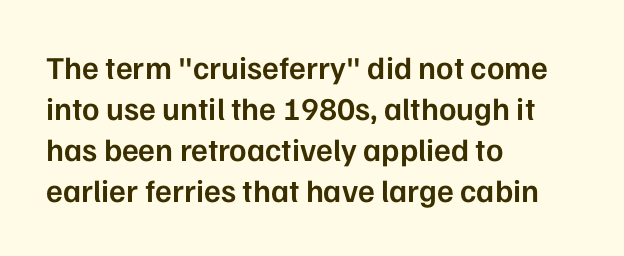
{"serif": "no", "italic": "no", "bold": "semi", "weight": "semibold", "width": "normal", "stroke_contrast": "low", "x_height": "medium", "monospaced": "no", "underline": "no", "align": "left", "line_spacing": "normal", "line_spacing_ratio": 1.28, "letter_spacing": "normal", "letter_spacing_em": 0.0, "glyph_px": 32}
